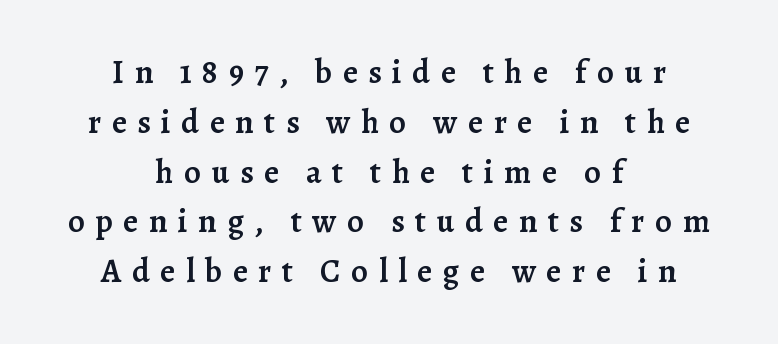
The image shows 33 px semibold serif type, upright; set centered, normal line spacing (1.51x), unusually wide letter spacing (+0.32 em), not underlined; low stroke contrast and a medium x-height.
